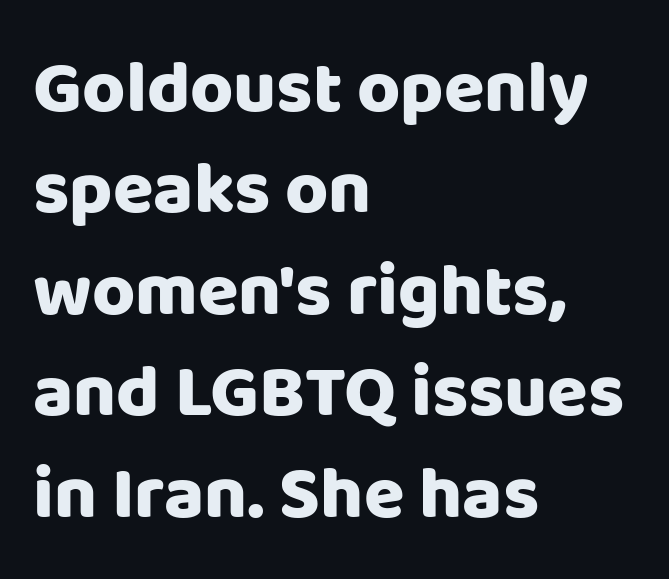
Q: Is the text bold? A: Yes.
Q: Is the text italic (slanted)? A: No, it is upright.
Q: Is the typeface a serif or a sans-serif typeface? A: Sans-serif.
Q: Is the text underlined? A: No.
Q: How is the paragraph aligned? A: Left-aligned.
Q: Is the spacing between letters normal or unusually wide? A: Normal.
Q: Is the spacing between lines tight, normal or loose? A: Normal.
Q: Width (condensed, normal, or wide)? A: Normal.
Q: Stroke contrast? A: Low.
Q: x-height? A: Large.
Q: Monospaced? A: No.
